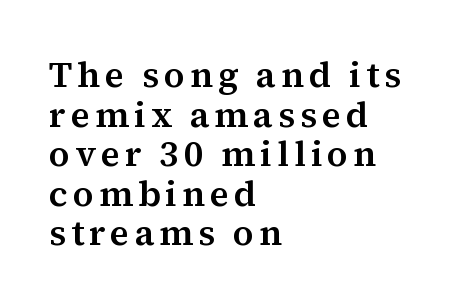
Q: Is the text italic (slanted)? A: No, it is upright.
Q: Is the typeface a serif or a sans-serif typeface? A: Serif.
Q: Is the text underlined? A: No.
Q: How is the paragraph aligned? A: Left-aligned.
Q: Is the spacing between lines tight, normal or loose? A: Tight.
Q: Width (condensed, normal, or wide)? A: Normal.
Q: Stroke contrast? A: Medium.
Q: x-height? A: Medium.
Q: Monospaced? A: No.
